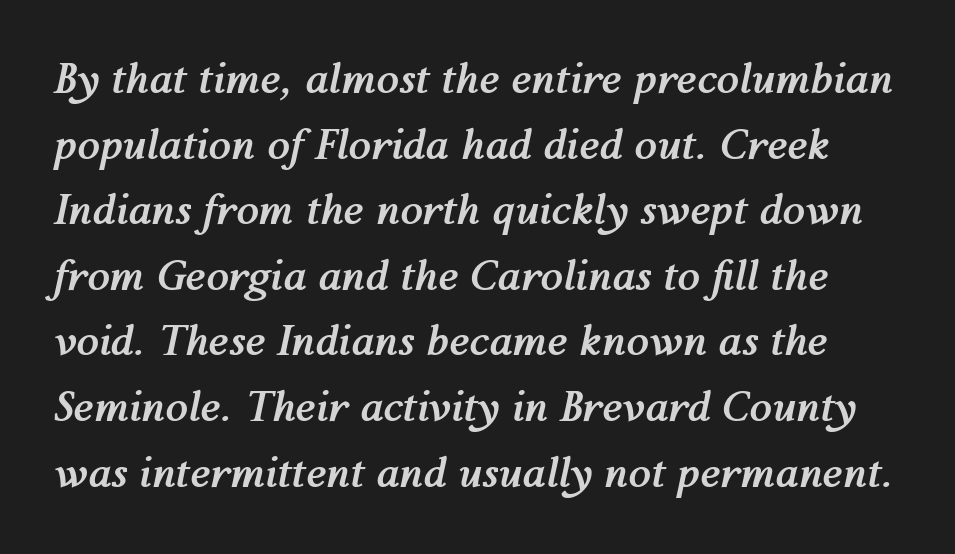
Q: Is the text bold? A: Yes.
Q: Is the text italic (slanted)? A: Yes, it leans right by about 12 degrees.
Q: Is the text underlined? A: No.
Q: Is the spacing between letters normal or unusually wide? A: Normal.
Q: Is the spacing between lines tight, normal or loose? A: Normal.
Q: Width (condensed, normal, or wide)? A: Normal.
Q: Stroke contrast? A: Medium.
Q: x-height? A: Medium.
Q: Monospaced? A: No.
